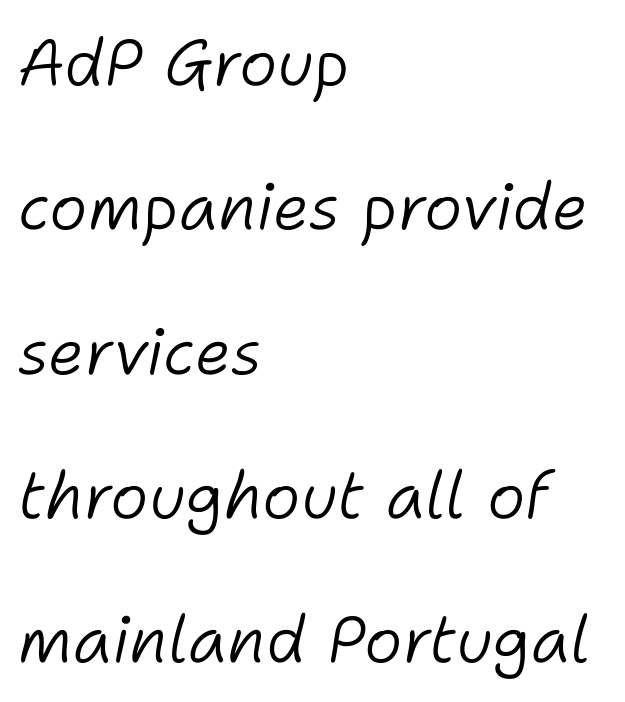
{"italic": "yes", "lean": "right", "slant_degrees": 11, "bold": "no", "weight": "light", "width": "normal", "stroke_contrast": "low", "x_height": "medium", "monospaced": "no", "underline": "no", "align": "left", "line_spacing": "loose", "line_spacing_ratio": 2.22, "letter_spacing": "normal", "letter_spacing_em": 0.0, "glyph_px": 65}
